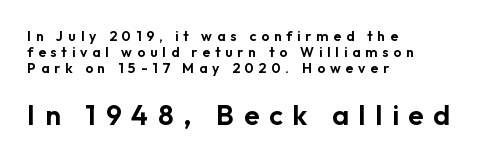
Q: Is the text italic (slanted)? A: No, it is upright.
Q: Is the typeface a serif or a sans-serif typeface? A: Sans-serif.
Q: Is the text underlined? A: No.
Q: How is the paragraph aligned? A: Left-aligned.
Q: Is the spacing between letters normal or unusually wide? A: Unusually wide.
Q: Is the spacing between lines tight, normal or loose? A: Tight.
Q: Which block of text is set in a larger size, the first (top) or the second (bottom)? A: The second (bottom) one.
Q: Width (condensed, normal, or wide)? A: Normal.
Q: Stroke contrast? A: Low.
Q: x-height? A: Medium.
Q: Monospaced? A: No.
